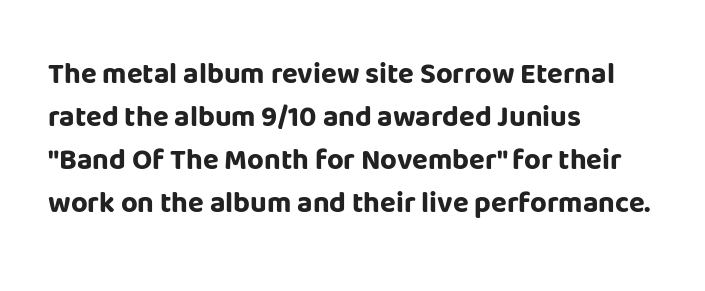
The image shows 29 px bold sans-serif type, upright; set left-aligned, normal line spacing (1.48x), normal letter spacing, not underlined; low stroke contrast and a large x-height.
